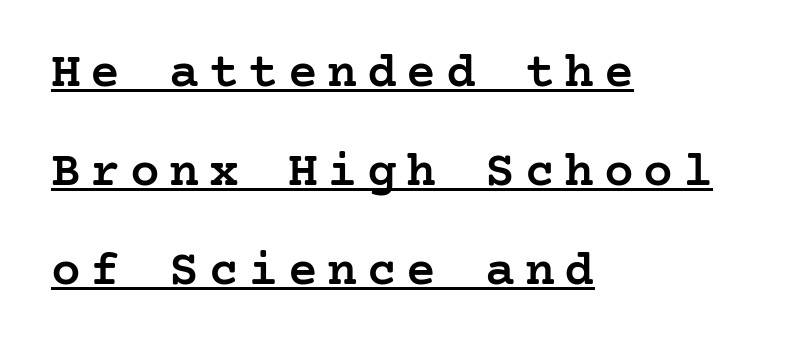
Q: Is the text bold? A: Semi-bold.
Q: Is the text italic (slanted)? A: No, it is upright.
Q: Is the typeface a serif or a sans-serif typeface? A: Serif.
Q: Is the text underlined? A: Yes.
Q: How is the paragraph aligned? A: Left-aligned.
Q: Is the spacing between lines tight, normal or loose? A: Loose.
Q: Width (condensed, normal, or wide)? A: Normal.
Q: Stroke contrast? A: Low.
Q: x-height? A: Medium.
